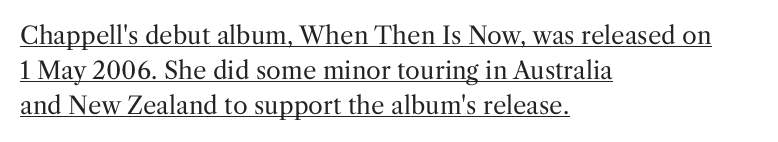
{"italic": "no", "bold": "no", "underline": "yes", "align": "left", "line_spacing": "normal", "line_spacing_ratio": 1.46, "letter_spacing": "normal", "letter_spacing_em": 0.0, "glyph_px": 24}
